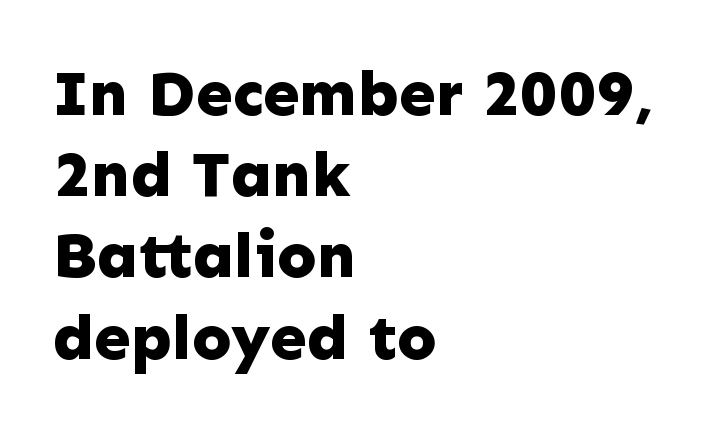
Q: Is the text bold? A: Yes.
Q: Is the text italic (slanted)? A: No, it is upright.
Q: Is the typeface a serif or a sans-serif typeface? A: Sans-serif.
Q: Is the text underlined? A: No.
Q: How is the paragraph aligned? A: Left-aligned.
Q: Is the spacing between letters normal or unusually wide? A: Normal.
Q: Is the spacing between lines tight, normal or loose? A: Normal.
Q: Width (condensed, normal, or wide)? A: Normal.
Q: Stroke contrast? A: Low.
Q: x-height? A: Medium.
Q: Monospaced? A: No.
